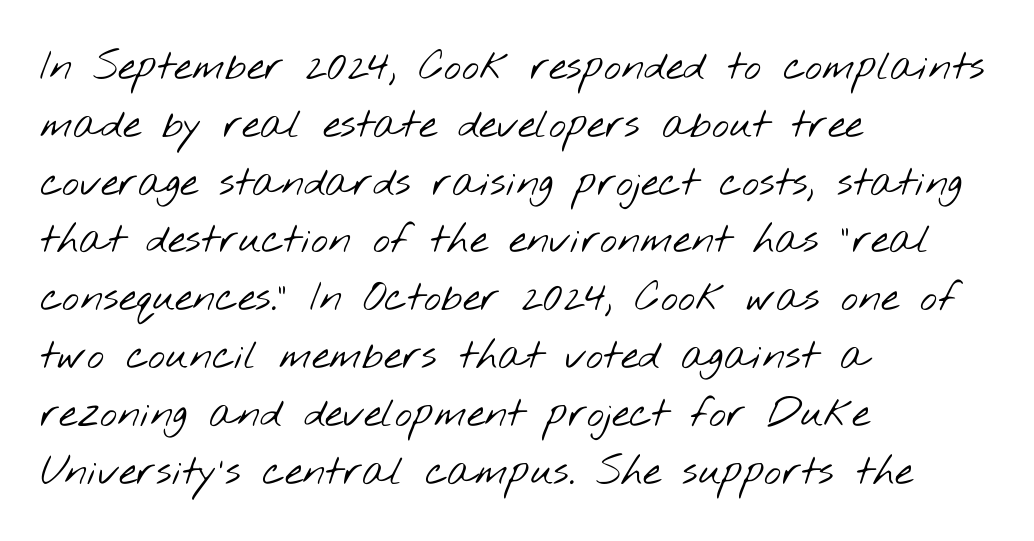
{"serif": "no", "bold": "no", "weight": "light", "width": "wide", "stroke_contrast": "low", "x_height": "small", "monospaced": "no", "underline": "no", "align": "left", "line_spacing": "normal", "line_spacing_ratio": 1.41, "letter_spacing": "normal", "letter_spacing_em": 0.0, "glyph_px": 41}
